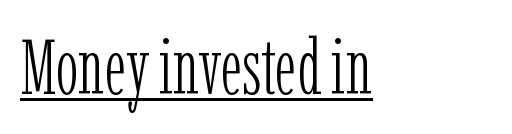
These lines were composed using upright roman letters. The face used here is proportionally spaced, like ordinary book or web type. You can tell from the footed stems that serif type was used. Is the stroke heavy? The answer is a plain regular-or-lighter.
